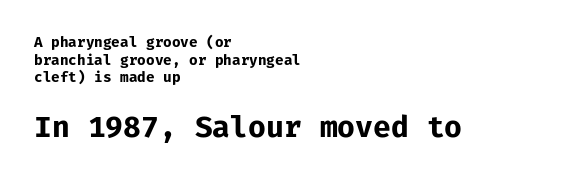
This is sans-serif lettering, the kind often seen on screens and signage. Emphasis by weight is at full strength: bold. The more generous point size was reserved for the lower chunk. A classic flush-left, rag-right setting is used for this passage.
